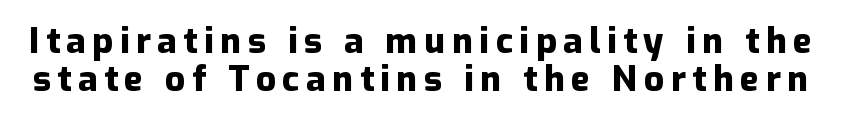
Q: Is the text bold? A: Yes.
Q: Is the text italic (slanted)? A: No, it is upright.
Q: Is the typeface a serif or a sans-serif typeface? A: Sans-serif.
Q: Is the text underlined? A: No.
Q: Is the spacing between lines tight, normal or loose? A: Tight.
Q: Width (condensed, normal, or wide)? A: Normal.
Q: Stroke contrast? A: Low.
Q: x-height? A: Medium.
Q: Monospaced? A: No.
